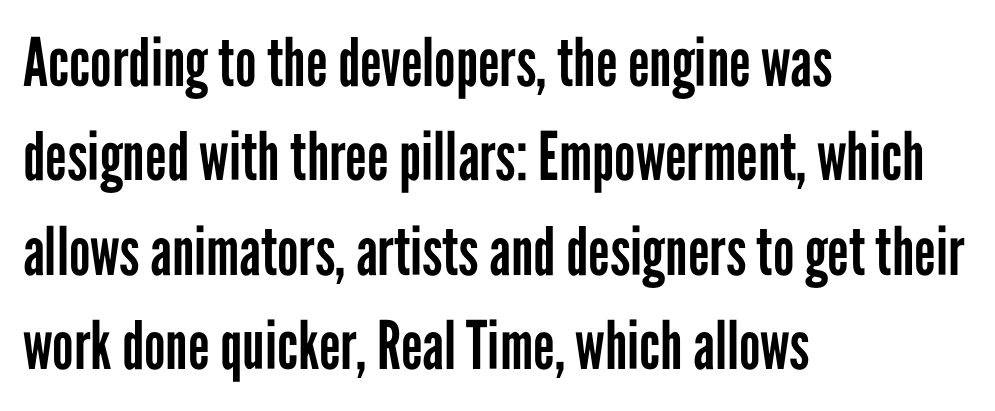
Serif or sans? Sans — the stroke terminals are bare. No extra tracking has been applied to these lines. The typeface has the unassuming heft of standard copy or less. Teacher's note: observe the even left margin — that is flush-left alignment.
